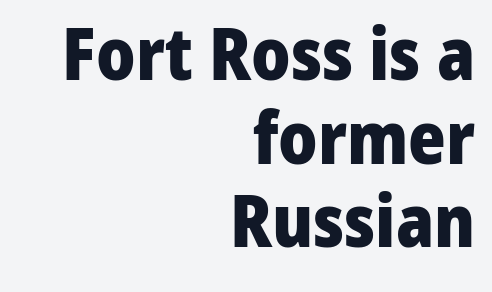
Q: Is the text bold? A: Yes.
Q: Is the text italic (slanted)? A: No, it is upright.
Q: Is the typeface a serif or a sans-serif typeface? A: Sans-serif.
Q: Is the text underlined? A: No.
Q: How is the paragraph aligned? A: Right-aligned.
Q: Is the spacing between letters normal or unusually wide? A: Normal.
Q: Width (condensed, normal, or wide)? A: Normal.
Q: Stroke contrast? A: Low.
Q: x-height? A: Medium.
Q: Monospaced? A: No.
